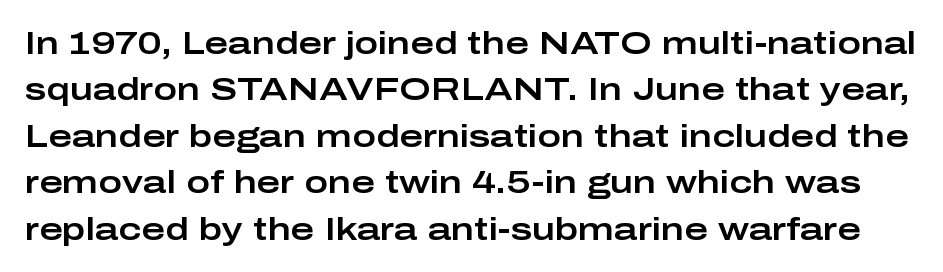
The image shows 32 px wide sans-serif type, upright; set normal line spacing (1.45x), normal letter spacing, not underlined; low stroke contrast and a medium x-height.
